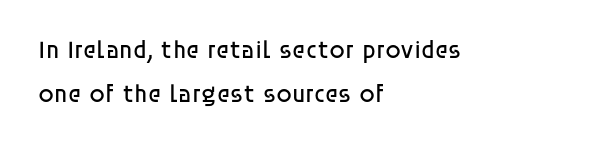
{"italic": "no", "bold": "no", "underline": "no", "align": "left", "line_spacing_ratio": 1.75, "letter_spacing": "normal", "letter_spacing_em": 0.0, "glyph_px": 25}
